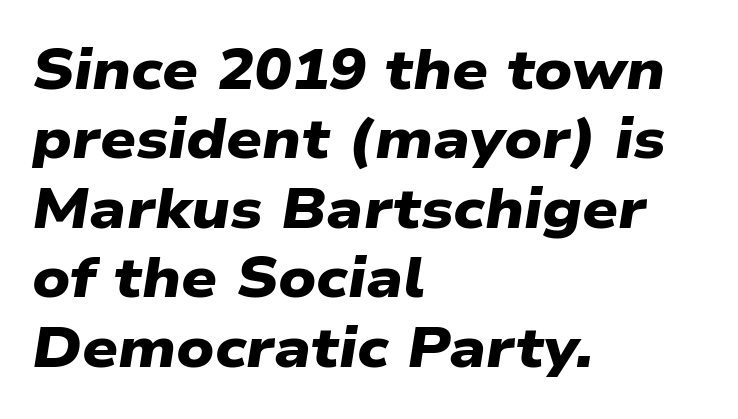
Q: Is the text bold? A: Yes.
Q: Is the typeface a serif or a sans-serif typeface? A: Sans-serif.
Q: Is the text underlined? A: No.
Q: How is the paragraph aligned? A: Left-aligned.
Q: Is the spacing between letters normal or unusually wide? A: Normal.
Q: Width (condensed, normal, or wide)? A: Wide.
Q: Stroke contrast? A: Low.
Q: x-height? A: Medium.
Q: Monospaced? A: No.
